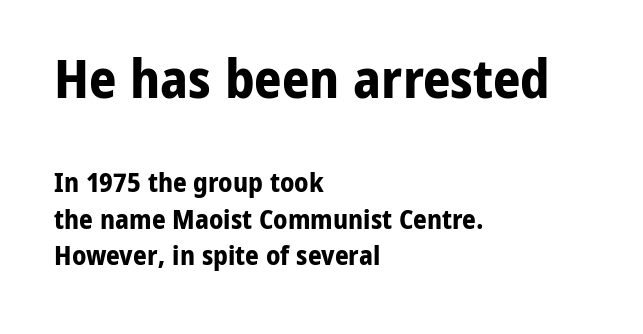
Q: Is the text bold? A: Yes.
Q: Is the text italic (slanted)? A: No, it is upright.
Q: Is the typeface a serif or a sans-serif typeface? A: Sans-serif.
Q: Is the text underlined? A: No.
Q: How is the paragraph aligned? A: Left-aligned.
Q: Is the spacing between letters normal or unusually wide? A: Normal.
Q: Is the spacing between lines tight, normal or loose? A: Normal.
Q: Which block of text is set in a larger size, the first (top) or the second (bottom)? A: The first (top) one.
Q: Width (condensed, normal, or wide)? A: Normal.
Q: Stroke contrast? A: Low.
Q: x-height? A: Medium.
Q: Monospaced? A: No.
